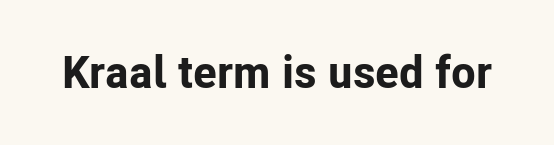
Students, note that the glyphs here touch the page at normal intervals. Varying glyph widths throughout — classic text-font behaviour. Typographically, this falls in the sans-serif category. Thick stems and heavy bowls — unmistakably bold. The letters stand straight up with perfectly vertical stems. The zone under the glyphs is completely vacant.
